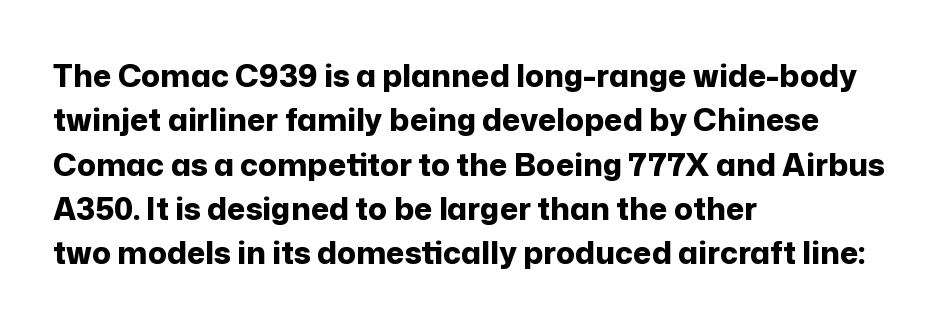
The image shows 31 px bold sans-serif type, upright; set left-aligned, normal line spacing (1.43x), normal letter spacing, not underlined; low stroke contrast and a medium x-height.
